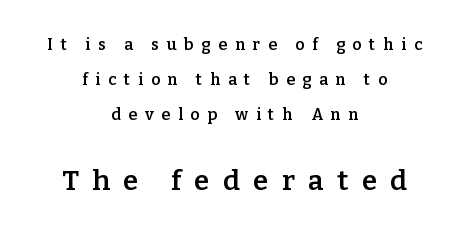
Q: Is the text bold? A: Semi-bold.
Q: Is the text italic (slanted)? A: No, it is upright.
Q: Is the typeface a serif or a sans-serif typeface? A: Serif.
Q: Is the text underlined? A: No.
Q: How is the paragraph aligned? A: Centered.
Q: Is the spacing between letters normal or unusually wide? A: Unusually wide.
Q: Is the spacing between lines tight, normal or loose? A: Loose.
Q: Which block of text is set in a larger size, the first (top) or the second (bottom)? A: The second (bottom) one.
Q: Width (condensed, normal, or wide)? A: Normal.
Q: Stroke contrast? A: Low.
Q: x-height? A: Medium.
Q: Monospaced? A: No.
